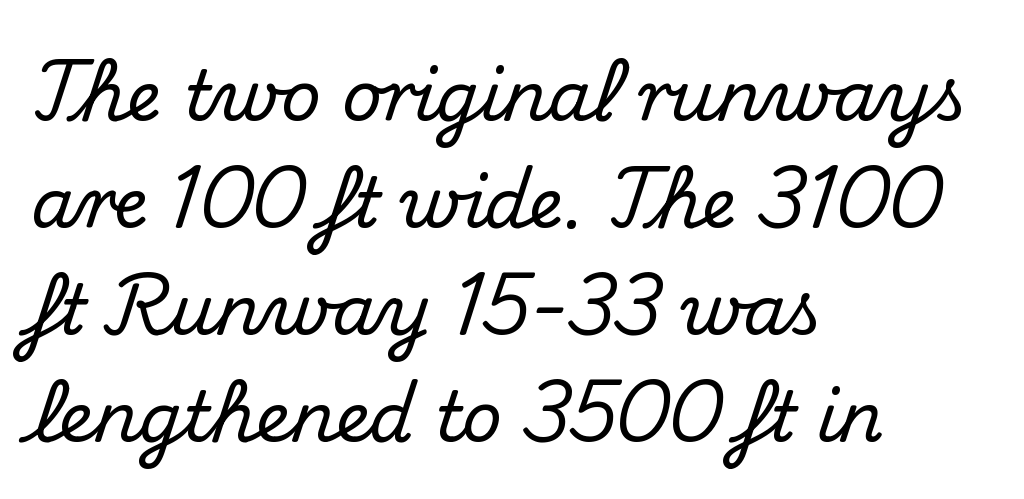
Q: Is the text italic (slanted)? A: Yes.
Q: Is the typeface a serif or a sans-serif typeface? A: Serif.
Q: Is the text underlined? A: No.
Q: How is the paragraph aligned? A: Left-aligned.
Q: Is the spacing between letters normal or unusually wide? A: Normal.
Q: Is the spacing between lines tight, normal or loose? A: Normal.
Q: Width (condensed, normal, or wide)? A: Normal.
Q: Stroke contrast? A: Medium.
Q: x-height? A: Small.
Q: Monospaced? A: No.
